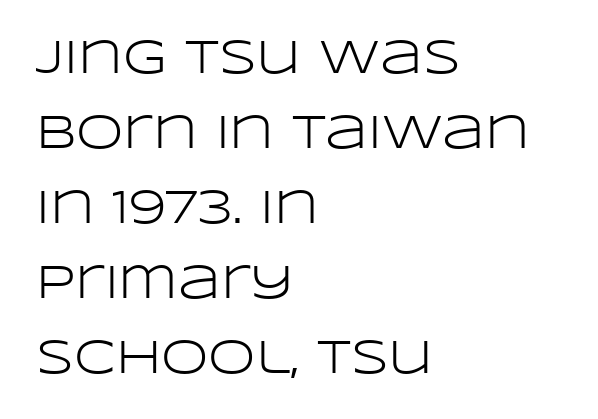
{"serif": "no", "italic": "no", "bold": "no", "weight": "light", "width": "wide", "stroke_contrast": "low", "x_height": "large", "monospaced": "no", "underline": "no", "align": "left", "line_spacing": "normal", "line_spacing_ratio": 1.56, "letter_spacing": "normal", "letter_spacing_em": 0.0, "glyph_px": 48}
